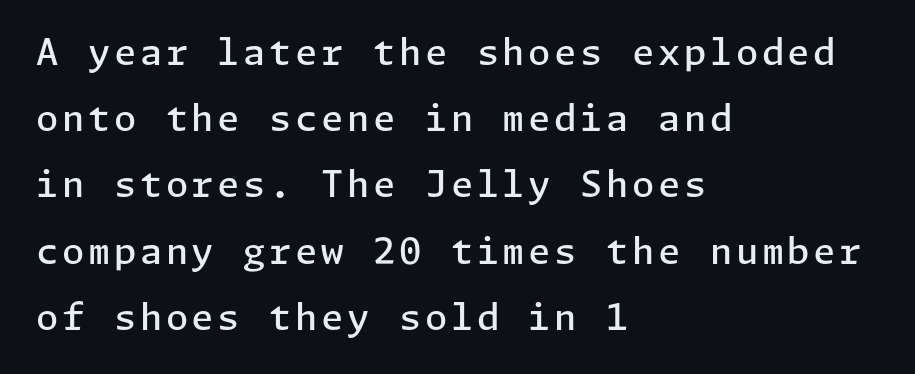
Q: Is the text bold? A: Semi-bold.
Q: Is the text italic (slanted)? A: No, it is upright.
Q: Is the typeface a serif or a sans-serif typeface? A: Sans-serif.
Q: Is the text underlined? A: No.
Q: How is the paragraph aligned? A: Left-aligned.
Q: Width (condensed, normal, or wide)? A: Normal.
Q: Stroke contrast? A: Low.
Q: x-height? A: Medium.
